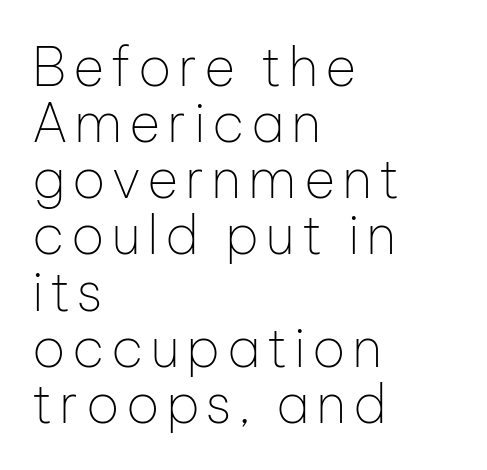
The rendering uses natural spacing where letterforms have individual widths. The ragged edge is on the right, which tells us the setting is flush left. Only glyphs here, with clear space below each row. Weight: regular or lighter. Grotesque or geometric, the face here clearly has no serifs. Leading is clearly below the norm, producing a dense column.
